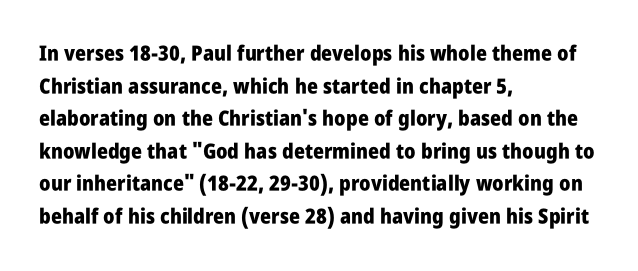
The image shows 21 px bold type, upright; set left-aligned, normal line spacing (1.55x), normal letter spacing, not underlined.
